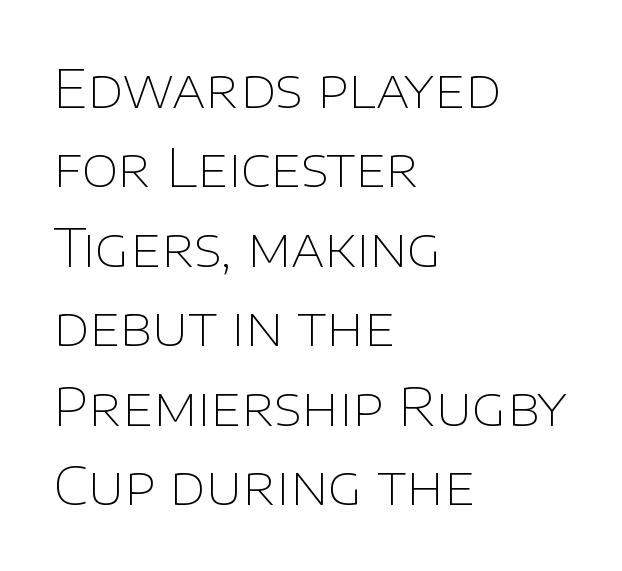
Each word holds together tightly as a unit, with standard inter-letter gaps. What's the leading like? Ordinary, nothing unusual. Looks like regular typesetting: each glyph gets only the width it needs. One-word summary of the alignment: left.
